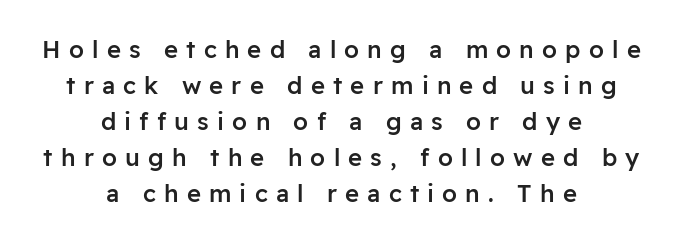
The image shows 24 px text type, upright; set centered, normal line spacing (1.5x), unusually wide letter spacing (+0.34 em), not underlined.
